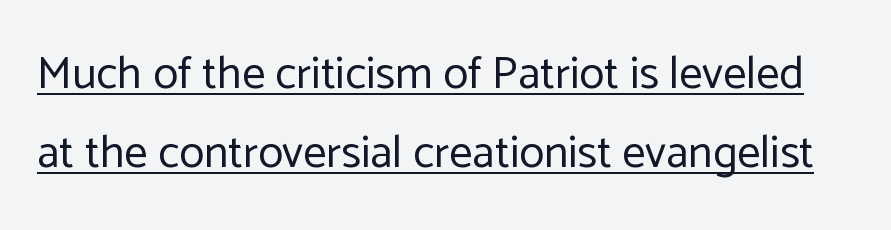
{"serif": "no", "italic": "no", "bold": "no", "weight": "regular", "width": "normal", "stroke_contrast": "low", "x_height": "medium", "monospaced": "no", "underline": "yes", "line_spacing_ratio": 1.72, "letter_spacing": "normal", "letter_spacing_em": 0.0, "glyph_px": 46}
